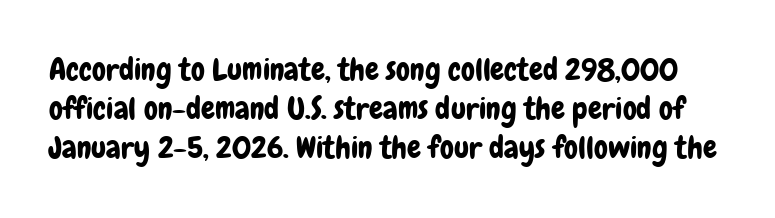
Q: Is the text italic (slanted)? A: No, it is upright.
Q: Is the typeface a serif or a sans-serif typeface? A: Sans-serif.
Q: Is the text underlined? A: No.
Q: Is the spacing between letters normal or unusually wide? A: Normal.
Q: Is the spacing between lines tight, normal or loose? A: Normal.
Q: Width (condensed, normal, or wide)? A: Condensed.
Q: Stroke contrast? A: Low.
Q: x-height? A: Medium.
Q: Monospaced? A: No.
